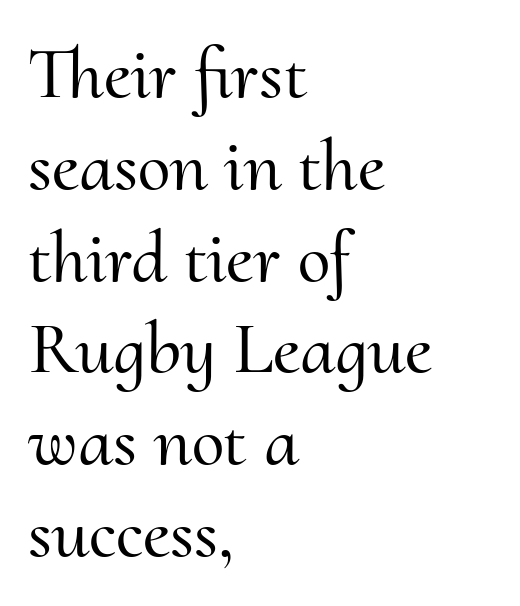
Q: Is the text italic (slanted)? A: No, it is upright.
Q: Is the typeface a serif or a sans-serif typeface? A: Serif.
Q: Is the text underlined? A: No.
Q: How is the paragraph aligned? A: Left-aligned.
Q: Is the spacing between letters normal or unusually wide? A: Normal.
Q: Width (condensed, normal, or wide)? A: Normal.
Q: Stroke contrast? A: Medium.
Q: x-height? A: Small.
Q: Monospaced? A: No.
